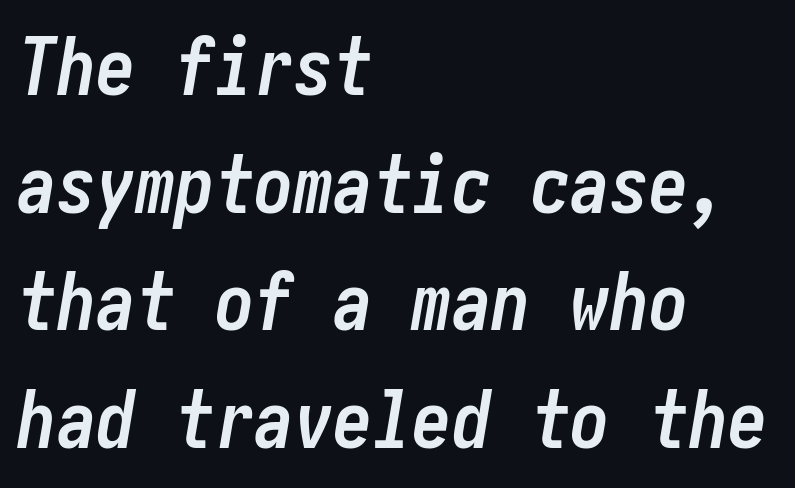
The paragraph shown leans on its left margin. Descender tails drop into unmarked territory. Students, note that the glyphs here touch the page at normal intervals. Its strokes are broad and dark, the hallmark of bold type.
